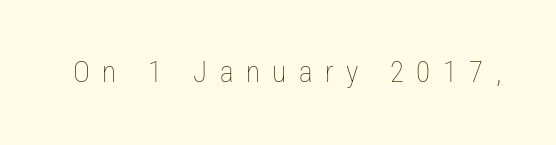
Q: Is the text bold? A: No.
Q: Is the text italic (slanted)? A: No, it is upright.
Q: Is the text underlined? A: No.
Q: Is the spacing between letters normal or unusually wide? A: Unusually wide.
Q: Width (condensed, normal, or wide)? A: Condensed.
Q: Stroke contrast? A: Low.
Q: x-height? A: Medium.
Q: Monospaced? A: No.
